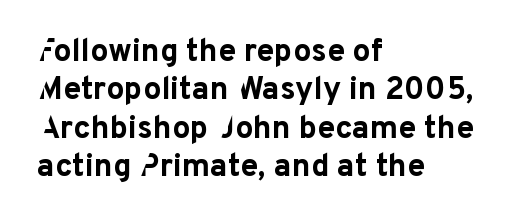
{"serif": "no", "italic": "no", "bold": "yes", "weight": "bold", "width": "normal", "stroke_contrast": "low", "x_height": "medium", "monospaced": "no", "underline": "no", "align": "left", "line_spacing_ratio": 1.2, "letter_spacing": "normal", "letter_spacing_em": 0.0, "glyph_px": 32}
